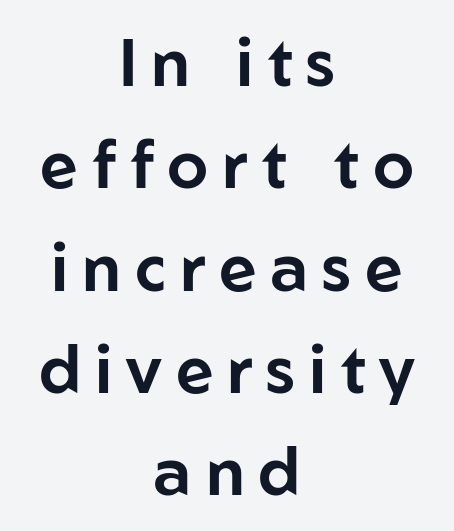
The image shows 66 px sans-serif type, upright; set centered, normal line spacing (1.55x), unusually wide letter spacing (+0.21 em), not underlined; low stroke contrast and a medium x-height.
